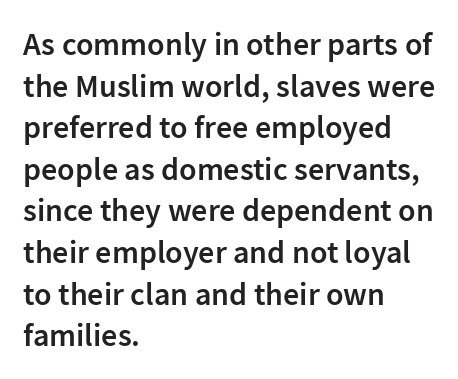
Q: Is the text bold? A: Semi-bold.
Q: Is the text italic (slanted)? A: No, it is upright.
Q: Is the typeface a serif or a sans-serif typeface? A: Sans-serif.
Q: Is the text underlined? A: No.
Q: How is the paragraph aligned? A: Left-aligned.
Q: Is the spacing between letters normal or unusually wide? A: Normal.
Q: Is the spacing between lines tight, normal or loose? A: Normal.
Q: Width (condensed, normal, or wide)? A: Normal.
Q: Stroke contrast? A: Low.
Q: x-height? A: Medium.
Q: Monospaced? A: No.
